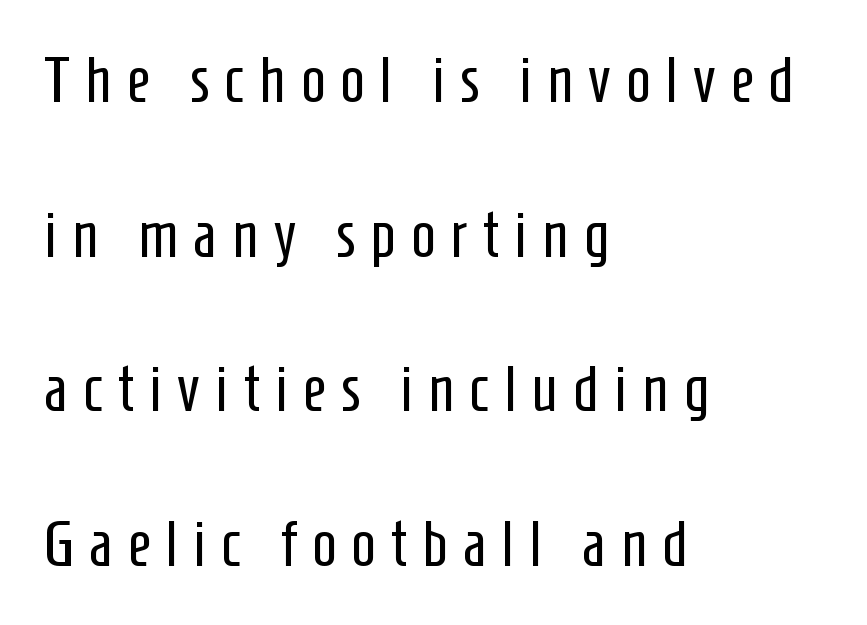
Q: Is the text bold? A: No.
Q: Is the text italic (slanted)? A: No, it is upright.
Q: Is the typeface a serif or a sans-serif typeface? A: Sans-serif.
Q: Is the text underlined? A: No.
Q: How is the paragraph aligned? A: Left-aligned.
Q: Is the spacing between letters normal or unusually wide? A: Unusually wide.
Q: Is the spacing between lines tight, normal or loose? A: Loose.
Q: Width (condensed, normal, or wide)? A: Condensed.
Q: Stroke contrast? A: Low.
Q: x-height? A: Medium.
Q: Monospaced? A: No.
